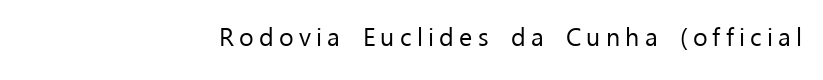
Compared with a flush-left layout, this one pins lines to the opposite, right side. Stroke mass is kept to a normal reading level or below. Characters remain perfectly vertical along every line. Descender tails drop into unmarked territory. Tracking here is generous; glyphs stand well apart from one another.
